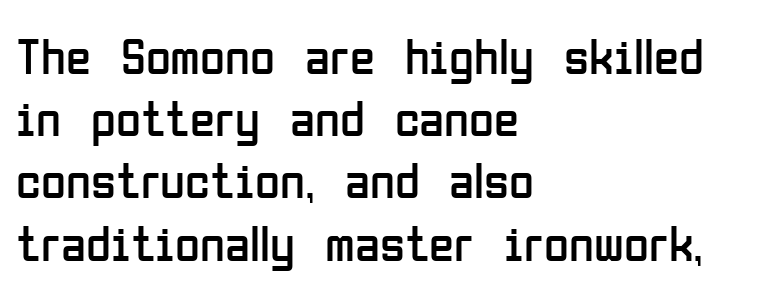
Q: Is the text bold? A: No.
Q: Is the text italic (slanted)? A: No, it is upright.
Q: Is the typeface a serif or a sans-serif typeface? A: Sans-serif.
Q: Is the text underlined? A: No.
Q: How is the paragraph aligned? A: Left-aligned.
Q: Is the spacing between letters normal or unusually wide? A: Normal.
Q: Width (condensed, normal, or wide)? A: Condensed.
Q: Stroke contrast? A: Low.
Q: x-height? A: Medium.
Q: Monospaced? A: No.
